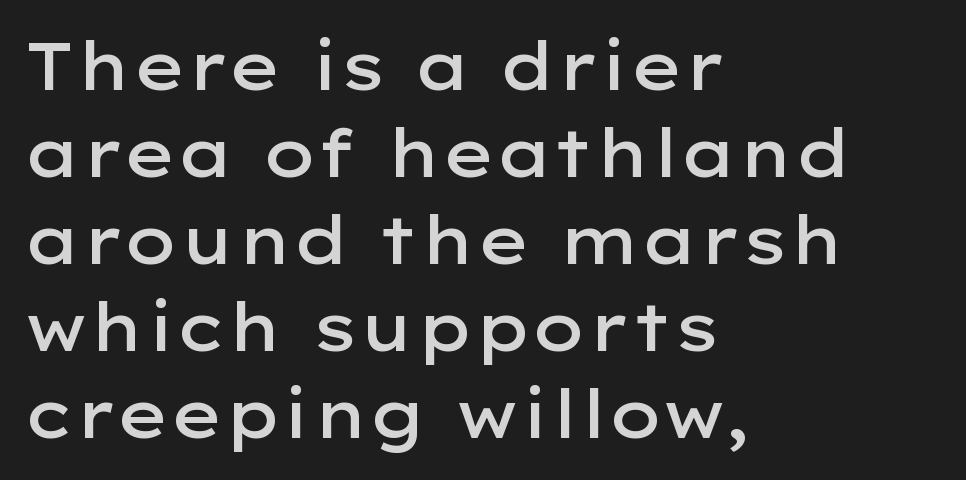
The image shows 66 px semibold, wide sans-serif type, upright; set left-aligned, normal line spacing (1.32x), normal letter spacing, not underlined; low stroke contrast and a medium x-height.
